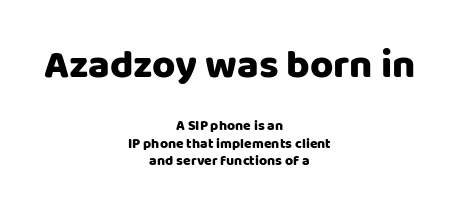
The image shows 40 px sans-serif type, upright; set centered, normal line spacing (1.27x), normal letter spacing, not underlined; the first (top) block is 2.86x larger; low stroke contrast and a large x-height.
